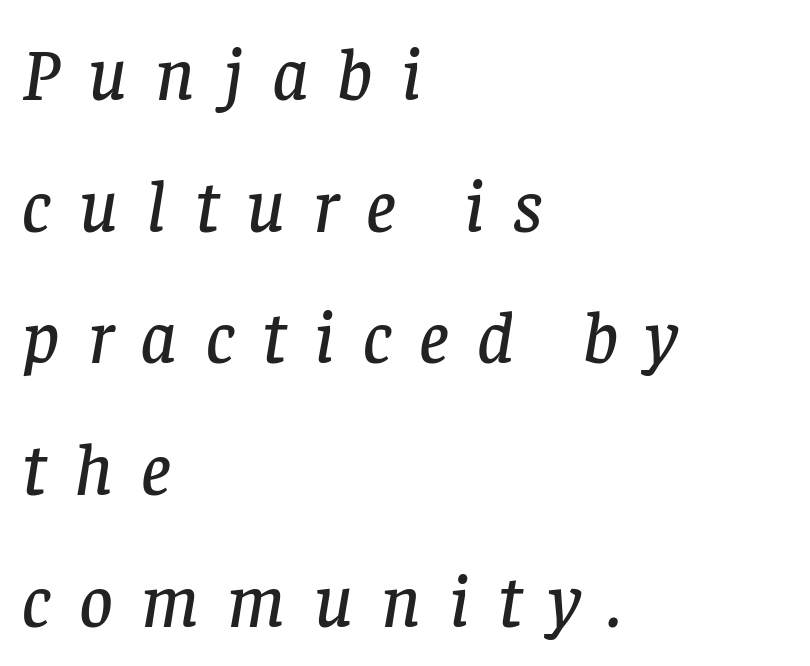
You can tell it's italic because the verticals aren't actually vertical. These lines are rendered in a variable-pitch font. Does extra space separate the letters? Yes, quite a lot of it. In CSS terms this would be text-align: left. The zone under the glyphs is completely vacant. This sample uses a serif face.
